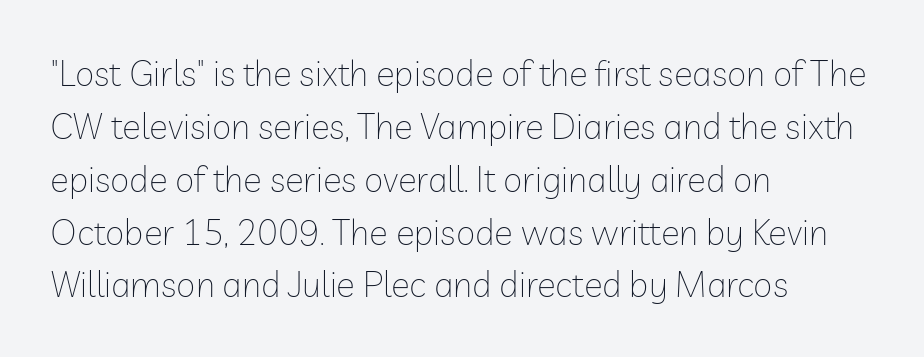
The passage shown is typed in a proportional face where columns would drift. If you measured baseline to baseline, you'd find a middling distance. The passage shown is not bold in any degree. Short and long lines alike share a common starting point at left. The line texture is even and compact thanks to regular tracking.
